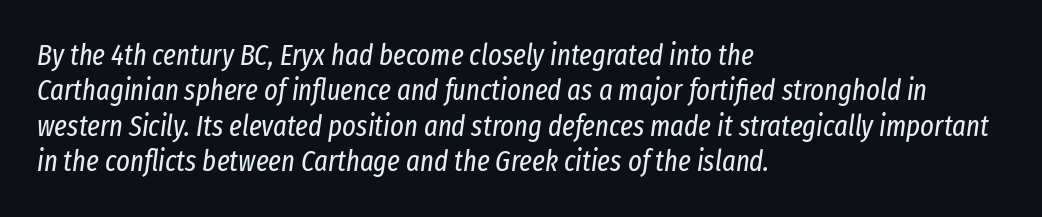
The image shows 29 px regular-weight, condensed type, italic (leaning right); set left-aligned, line spacing 1.22x, normal letter spacing, not underlined; low stroke contrast and a medium x-height.
